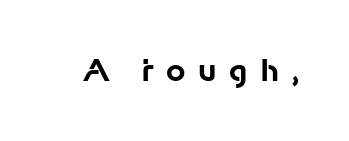
In terms of letterform style, serifs are entirely absent. The specimen reads as upright at a glance. The words here are not underlined. Note the varied advance widths — an 'i' is clearly narrower than an 'm'. You'd pick this weight for a headline — it's a proper bold. The tracking reads as deliberately expanded to a designer's eye.
